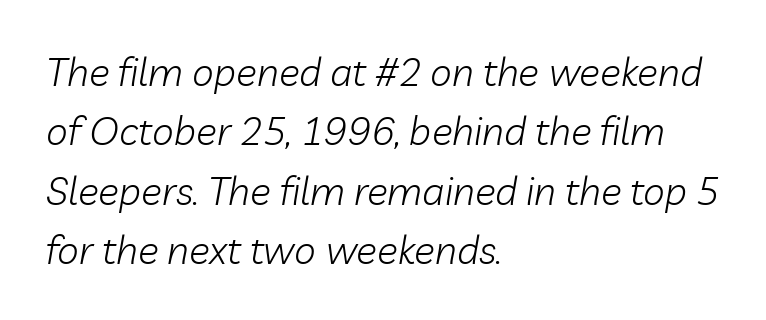
The axis of the letterforms is tilted away from vertical. Tracking value appears to be zero — textbook default spacing. This rendering uses left alignment, leaving the right contour irregular. Think of a printed novel: that variable character pitch is what you see here. The rows are spaced the way most documents space them. Letters have the restrained weight of plain body copy at most.
